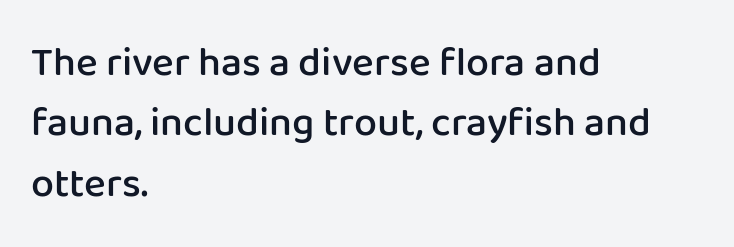
Every letter is mildly thick-stroked: semibold rather than bold. Every character sits straight up, as roman type does. This sample is left-justified, so line endings fall wherever the words run out. Think of a printed novel: that variable character pitch is what you see here. Honestly, there is no underline to notice here at all. This block has exactly the height ordinary leading produces.
